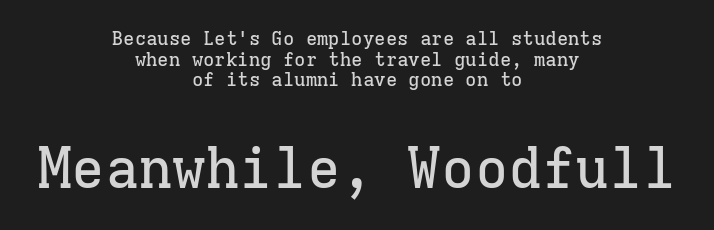
{"serif": "yes", "italic": "no", "width": "normal", "stroke_contrast": "low", "x_height": "medium", "monospaced": "yes", "underline": "no", "align": "center", "line_spacing": "tight", "line_spacing_ratio": 1.09, "letter_spacing": "normal", "letter_spacing_em": 0.0, "larger_block": "second", "size_ratio": 2.95, "glyph_px": 56}
